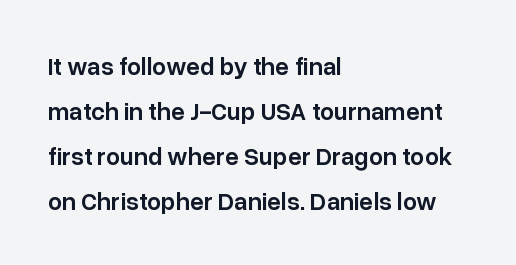
The letterforms sit shoulder to shoulder at normal distance. Underline: absent. Every row of glyphs begins at an identical x-position on the left. The face used here is a semibold: visibly heavier than regular, lighter than bold.
